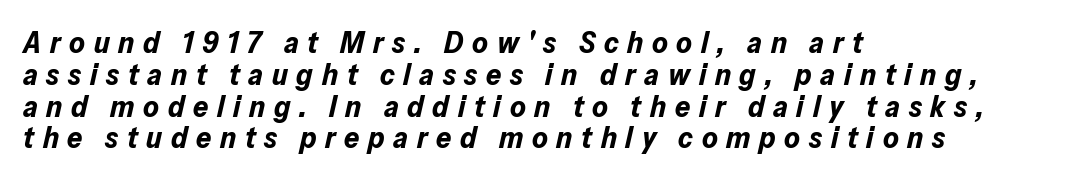
Q: Is the text bold? A: Yes.
Q: Is the text italic (slanted)? A: Yes, it leans right by about 13 degrees.
Q: Is the text underlined? A: No.
Q: How is the paragraph aligned? A: Left-aligned.
Q: Is the spacing between letters normal or unusually wide? A: Unusually wide.
Q: Is the spacing between lines tight, normal or loose? A: Tight.
Q: Width (condensed, normal, or wide)? A: Normal.
Q: Stroke contrast? A: Low.
Q: x-height? A: Medium.
Q: Monospaced? A: No.
